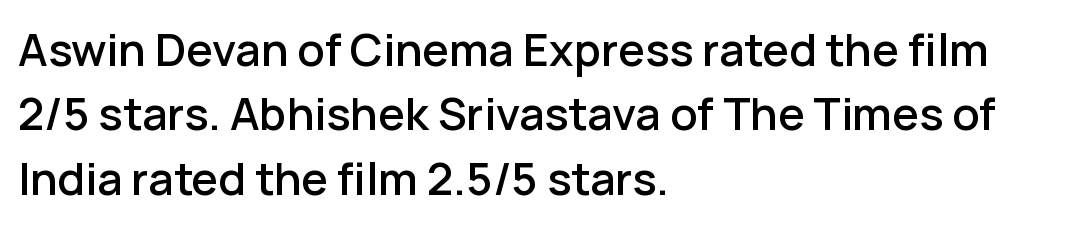
Q: Is the text italic (slanted)? A: No, it is upright.
Q: Is the typeface a serif or a sans-serif typeface? A: Sans-serif.
Q: Is the text underlined? A: No.
Q: How is the paragraph aligned? A: Left-aligned.
Q: Is the spacing between letters normal or unusually wide? A: Normal.
Q: Is the spacing between lines tight, normal or loose? A: Normal.
Q: Width (condensed, normal, or wide)? A: Normal.
Q: Stroke contrast? A: Low.
Q: x-height? A: Medium.
Q: Monospaced? A: No.
